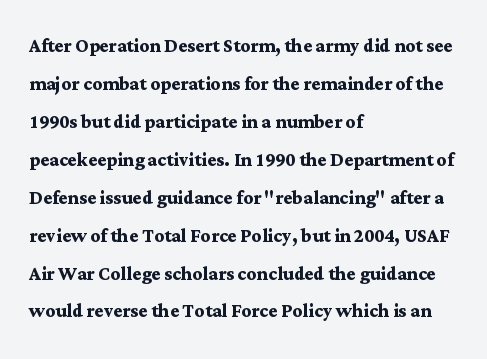
{"italic": "no", "bold": "yes", "underline": "no", "align": "left", "line_spacing": "normal", "line_spacing_ratio": 1.58, "letter_spacing": "normal", "letter_spacing_em": 0.0, "glyph_px": 24}
